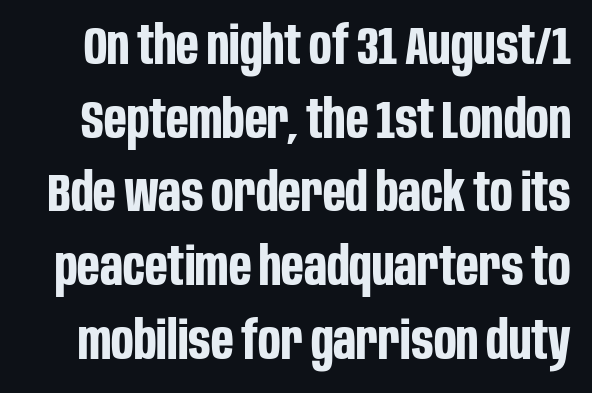
Q: Is the text bold? A: Yes.
Q: Is the text italic (slanted)? A: No, it is upright.
Q: Is the typeface a serif or a sans-serif typeface? A: Sans-serif.
Q: Is the text underlined? A: No.
Q: Is the spacing between letters normal or unusually wide? A: Normal.
Q: Is the spacing between lines tight, normal or loose? A: Normal.
Q: Width (condensed, normal, or wide)? A: Condensed.
Q: Stroke contrast? A: Low.
Q: x-height? A: Large.
Q: Monospaced? A: No.
